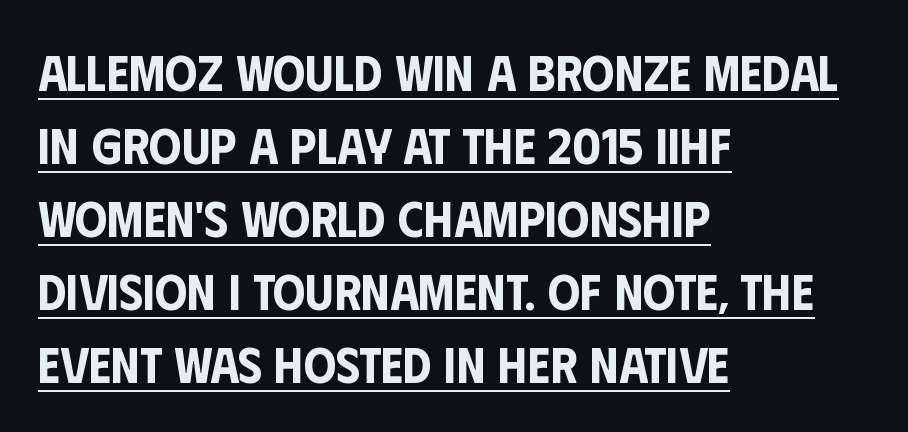
This sample uses plain, unmodified letter spacing. Every word sits above its own underline. These lines are composed in type without serifs. The setting favours the left margin, as ordinary paragraphs usually do. The rendering uses natural spacing where letterforms have individual widths. Horizontal bands of white between lines are of average thickness.
